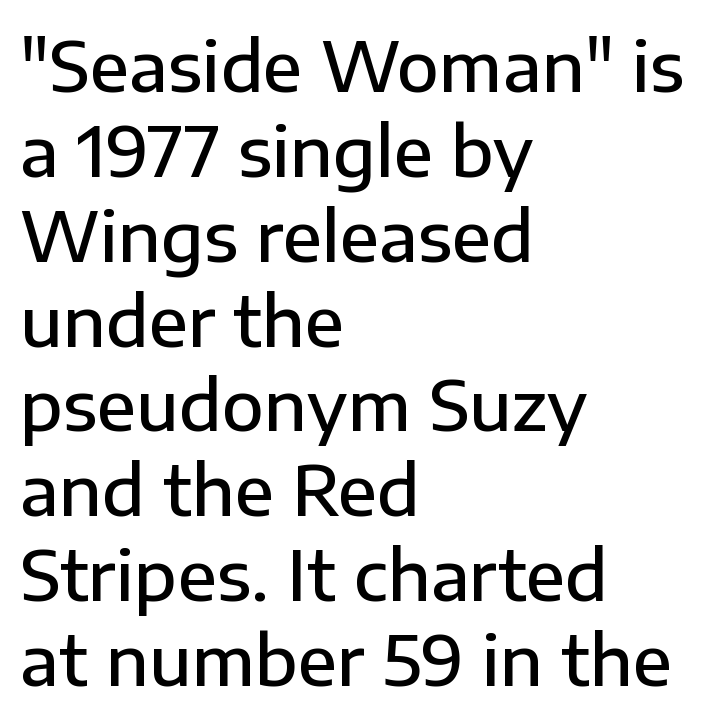
The image shows 69 px semibold sans-serif type, upright; set left-aligned, line spacing 1.23x, normal letter spacing, not underlined; low stroke contrast and a medium x-height.
